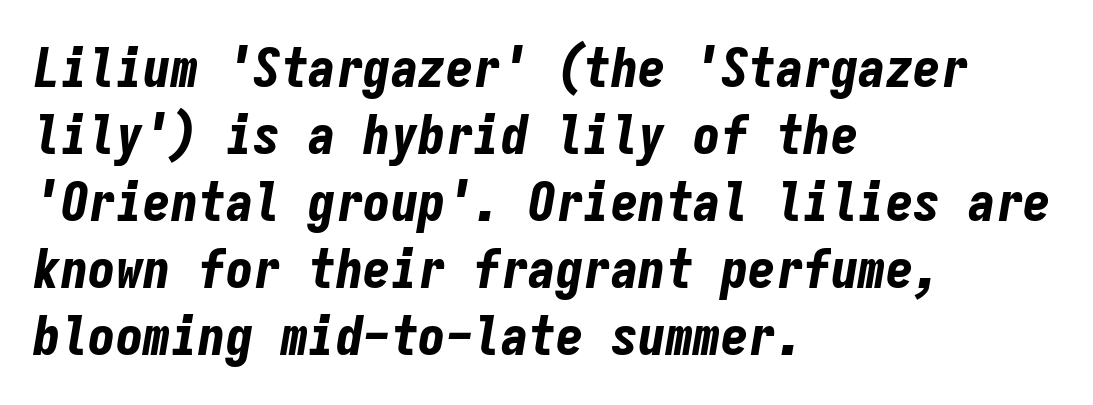
Q: Is the text bold? A: Yes.
Q: Is the text italic (slanted)? A: Yes, it leans right by about 9 degrees.
Q: Is the text underlined? A: No.
Q: How is the paragraph aligned? A: Left-aligned.
Q: Is the spacing between letters normal or unusually wide? A: Normal.
Q: Width (condensed, normal, or wide)? A: Condensed.
Q: Stroke contrast? A: Low.
Q: x-height? A: Medium.
Q: Monospaced? A: Yes.
